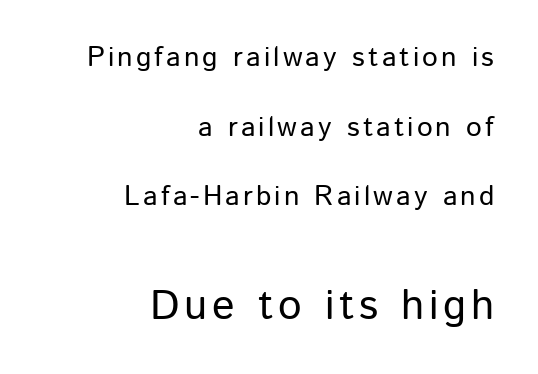
Q: Is the text italic (slanted)? A: No, it is upright.
Q: Is the typeface a serif or a sans-serif typeface? A: Sans-serif.
Q: Is the text underlined? A: No.
Q: How is the paragraph aligned? A: Right-aligned.
Q: Is the spacing between lines tight, normal or loose? A: Loose.
Q: Which block of text is set in a larger size, the first (top) or the second (bottom)? A: The second (bottom) one.
Q: Width (condensed, normal, or wide)? A: Normal.
Q: Stroke contrast? A: Low.
Q: x-height? A: Medium.
Q: Monospaced? A: No.
